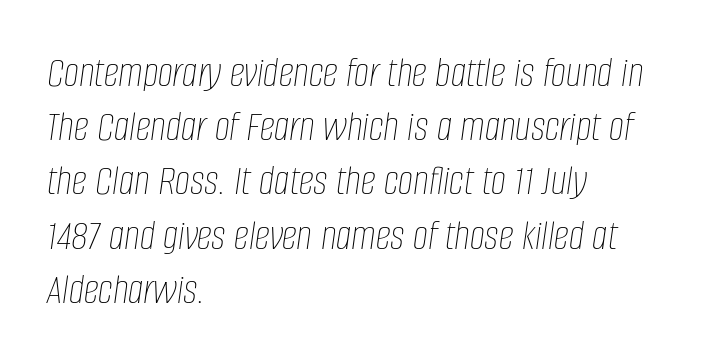
Q: Is the text bold? A: No.
Q: Is the text italic (slanted)? A: Yes, it leans right by about 8 degrees.
Q: Is the text underlined? A: No.
Q: How is the paragraph aligned? A: Left-aligned.
Q: Is the spacing between letters normal or unusually wide? A: Normal.
Q: Is the spacing between lines tight, normal or loose? A: Normal.
Q: Width (condensed, normal, or wide)? A: Condensed.
Q: Stroke contrast? A: Low.
Q: x-height? A: Large.
Q: Monospaced? A: No.
